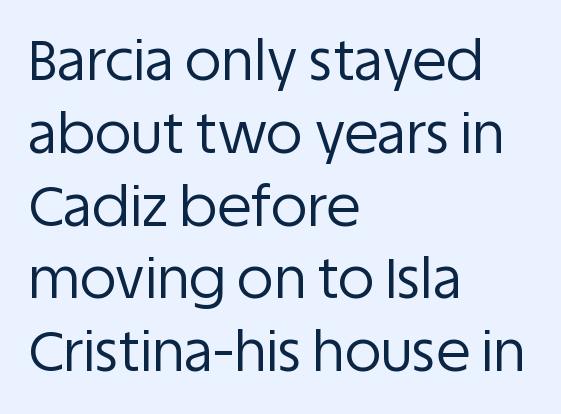
The image shows 56 px regular-weight sans-serif type, upright; set left-aligned, normal line spacing (1.3x), normal letter spacing, not underlined; low stroke contrast and a large x-height.
